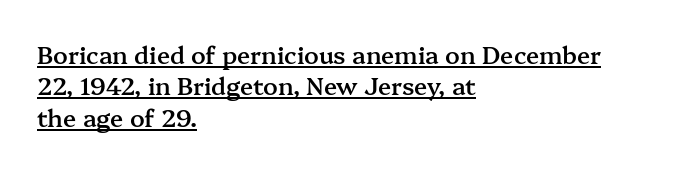
{"italic": "no", "bold": "semi", "underline": "yes", "align": "left", "line_spacing": "normal", "line_spacing_ratio": 1.31, "letter_spacing": "normal", "letter_spacing_em": 0.0, "glyph_px": 24}
